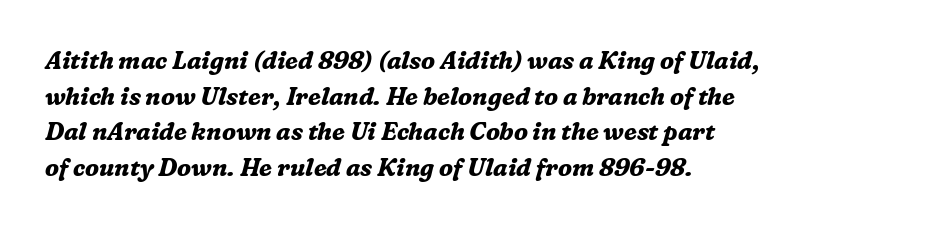
{"italic": "yes", "lean": "right", "slant_degrees": 16, "bold": "yes", "underline": "no", "align": "left", "line_spacing": "normal", "line_spacing_ratio": 1.48, "letter_spacing": "normal", "letter_spacing_em": 0.0, "glyph_px": 24}
